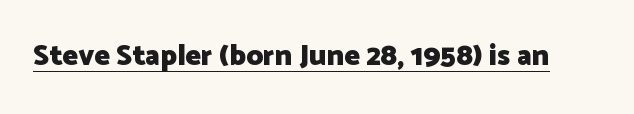
The image shows 29 px heavy sans-serif type, upright; set normal letter spacing, underlined; low stroke contrast and a medium x-height.
